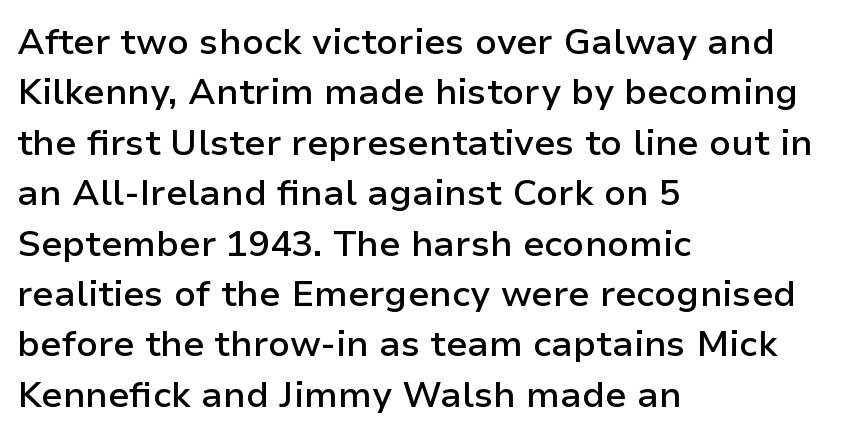
{"serif": "no", "italic": "no", "bold": "semi", "weight": "semibold", "width": "normal", "stroke_contrast": "low", "x_height": "medium", "monospaced": "no", "underline": "no", "align": "left", "line_spacing": "normal", "line_spacing_ratio": 1.4, "letter_spacing": "normal", "letter_spacing_em": 0.0, "glyph_px": 36}
